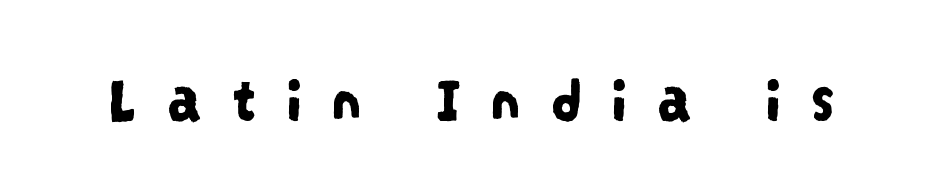
The image shows 64 px condensed sans-serif type; set unusually wide letter spacing (+0.45 em), not underlined; low stroke contrast and a large x-height.
